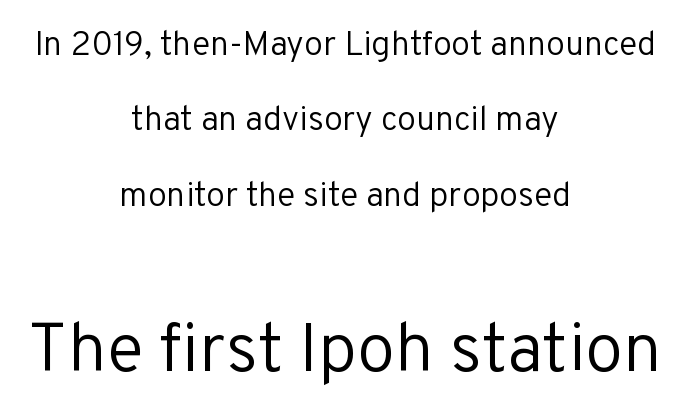
Casual observation: everything's sitting right in the middle. The font's upright variant was chosen for this text. Block two is the big one; block one sits smaller above it. Grotesque or geometric, the face here clearly has no serifs.
